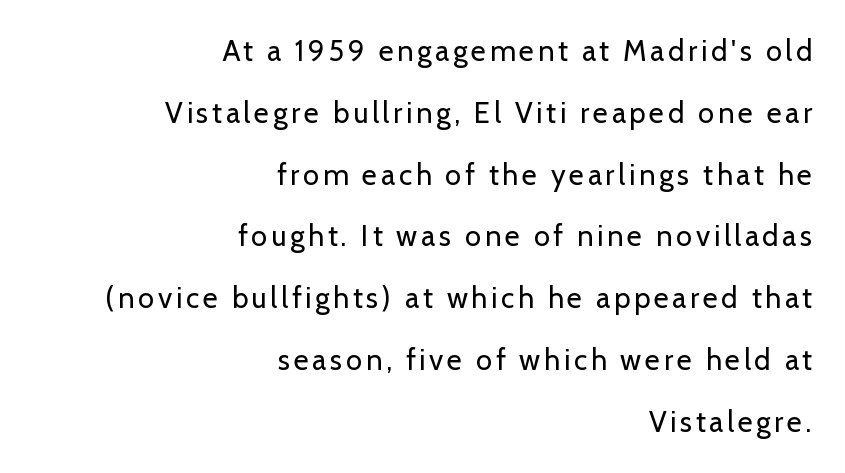
The image shows 29 px regular-weight sans-serif type, upright; set right-aligned, loose line spacing (2.13x), not underlined; low stroke contrast and a medium x-height.
